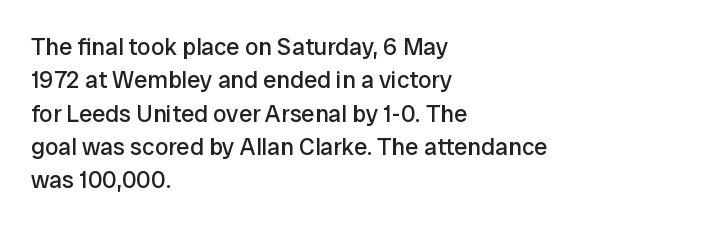
The image shows 24 px text type, upright; set left-aligned, normal line spacing (1.39x), normal letter spacing, not underlined.
